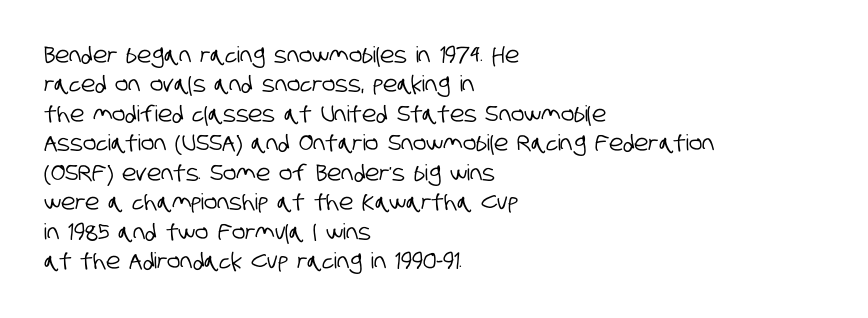
Beneath every word, the page is bare. Caption: multi-line text, flush left, ragged right. In terms of leading, this rendering sits right in the middle. This rendering leaves character spacing at its baseline value.
